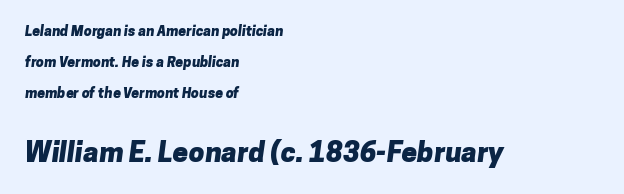
The image shows 28 px heavy sans-serif type; set left-aligned, loose line spacing (2.22x), normal letter spacing, not underlined; the second (bottom) block is 2.0x larger; low stroke contrast and a medium x-height.
